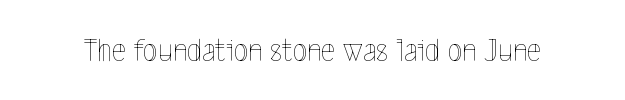
Each letter keeps its own natural width here, so spacing adapts to shape. Spacing between characters is what you'd get straight out of the box. The letters stand upright; this is a roman face. Underline: absent. Counters stay open thanks to moderate or lighter strokes.
